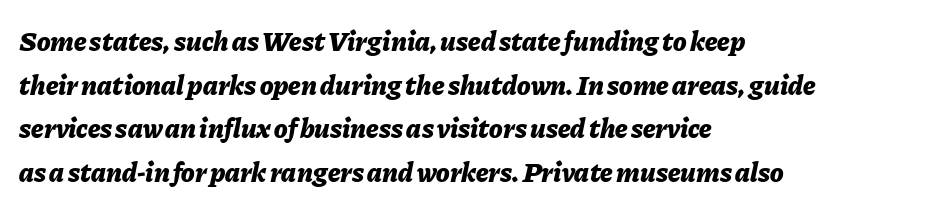
{"italic": "yes", "lean": "right", "slant_degrees": 11, "bold": "yes", "weight": "bold", "width": "normal", "stroke_contrast": "low", "x_height": "medium", "monospaced": "no", "underline": "no", "align": "left", "line_spacing": "normal", "line_spacing_ratio": 1.56, "letter_spacing": "normal", "letter_spacing_em": 0.0, "glyph_px": 28}
